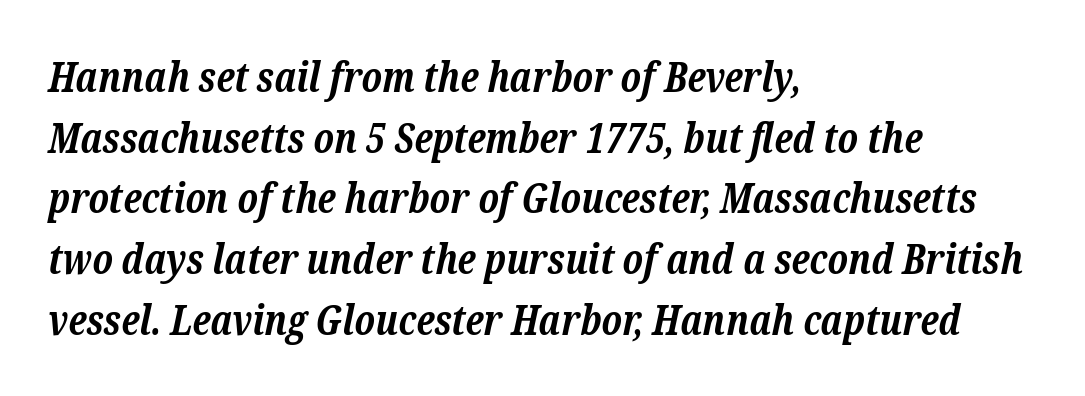
The specimen reads as italic at a glance. Has an underline been added? It has not. Notice how the passage keeps a crisp vertical edge on the left only. Is the letter spacing exaggerated? No — it looks like the ordinary default. Proportional: the letters do not fall into vertical columns.
